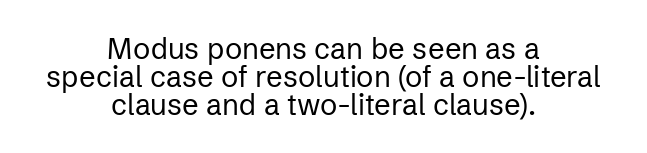
Q: Is the text bold? A: No.
Q: Is the text italic (slanted)? A: No, it is upright.
Q: Is the typeface a serif or a sans-serif typeface? A: Sans-serif.
Q: Is the text underlined? A: No.
Q: How is the paragraph aligned? A: Centered.
Q: Is the spacing between letters normal or unusually wide? A: Normal.
Q: Is the spacing between lines tight, normal or loose? A: Tight.
Q: Width (condensed, normal, or wide)? A: Normal.
Q: Stroke contrast? A: Low.
Q: x-height? A: Medium.
Q: Monospaced? A: No.
